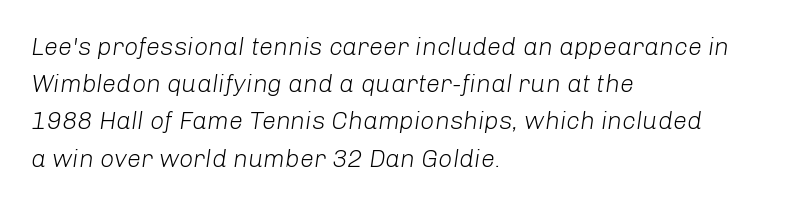
{"italic": "yes", "lean": "right", "slant_degrees": 8, "bold": "no", "underline": "no", "align": "left", "line_spacing": "normal", "line_spacing_ratio": 1.49, "letter_spacing": "normal", "letter_spacing_em": 0.0, "glyph_px": 25}
